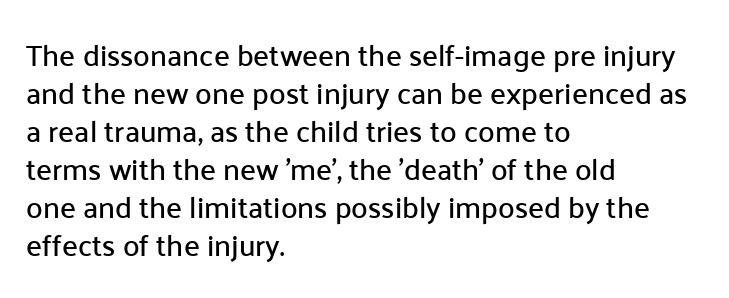
Q: Is the text italic (slanted)? A: No, it is upright.
Q: Is the typeface a serif or a sans-serif typeface? A: Sans-serif.
Q: Is the text underlined? A: No.
Q: How is the paragraph aligned? A: Left-aligned.
Q: Is the spacing between letters normal or unusually wide? A: Normal.
Q: Is the spacing between lines tight, normal or loose? A: Normal.
Q: Width (condensed, normal, or wide)? A: Normal.
Q: Stroke contrast? A: Low.
Q: x-height? A: Medium.
Q: Monospaced? A: No.
